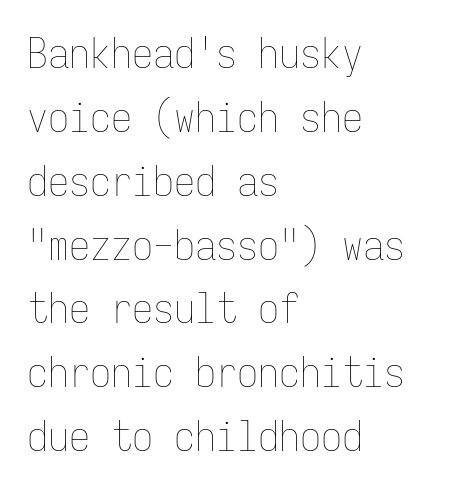
{"italic": "no", "bold": "no", "weight": "thin", "width": "condensed", "stroke_contrast": "low", "x_height": "medium", "monospaced": "yes", "underline": "no", "align": "left", "line_spacing": "normal", "line_spacing_ratio": 1.52, "letter_spacing": "normal", "letter_spacing_em": 0.0, "glyph_px": 42}
